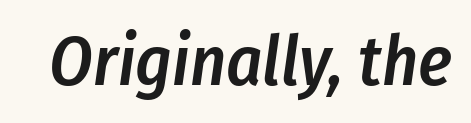
Q: Is the text bold? A: Semi-bold.
Q: Is the text italic (slanted)? A: Yes, it leans right by about 8 degrees.
Q: Is the text underlined? A: No.
Q: Is the spacing between letters normal or unusually wide? A: Normal.
Q: Width (condensed, normal, or wide)? A: Condensed.
Q: Stroke contrast? A: Low.
Q: x-height? A: Medium.
Q: Monospaced? A: No.
